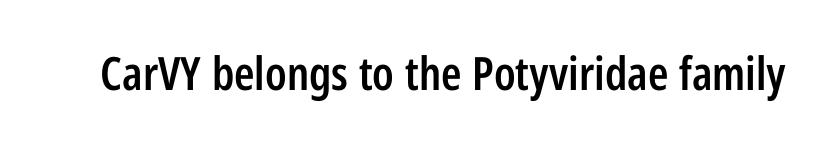
{"serif": "no", "italic": "no", "bold": "semi", "weight": "semibold", "width": "condensed", "stroke_contrast": "low", "x_height": "medium", "monospaced": "no", "underline": "no", "letter_spacing": "normal", "letter_spacing_em": 0.0, "glyph_px": 46}
